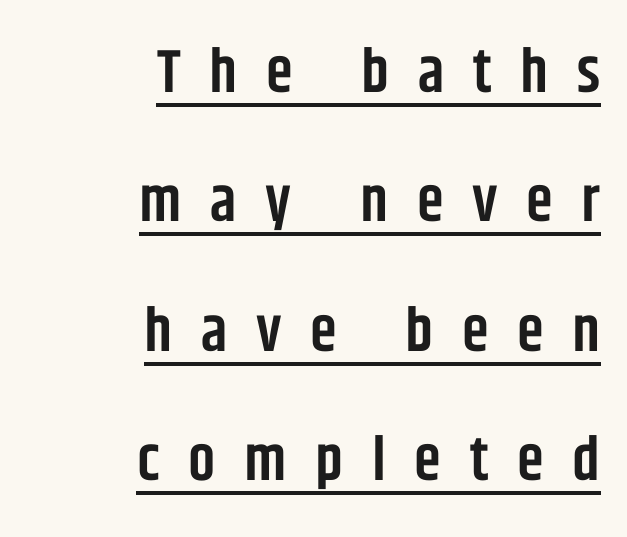
The font family rendered here belongs to the sans-serif group. The leading is generous, giving the passage an open texture. Posture: straight, roman, zero tilt. Here the designer chose a conventional face with non-uniform glyph widths.
